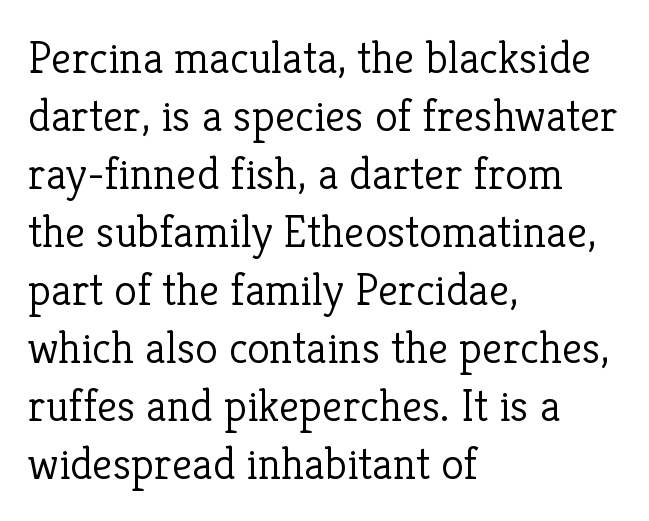
This sample uses an upright cut, with every glyph sitting square on the baseline. Letter spacing: default. Each letter keeps its own natural width here, so spacing adapts to shape. Check where the strokes stop: tiny serifs finish them off. Nobody drew a line under any word here. This sample keeps an unexceptional amount of space between lines.
